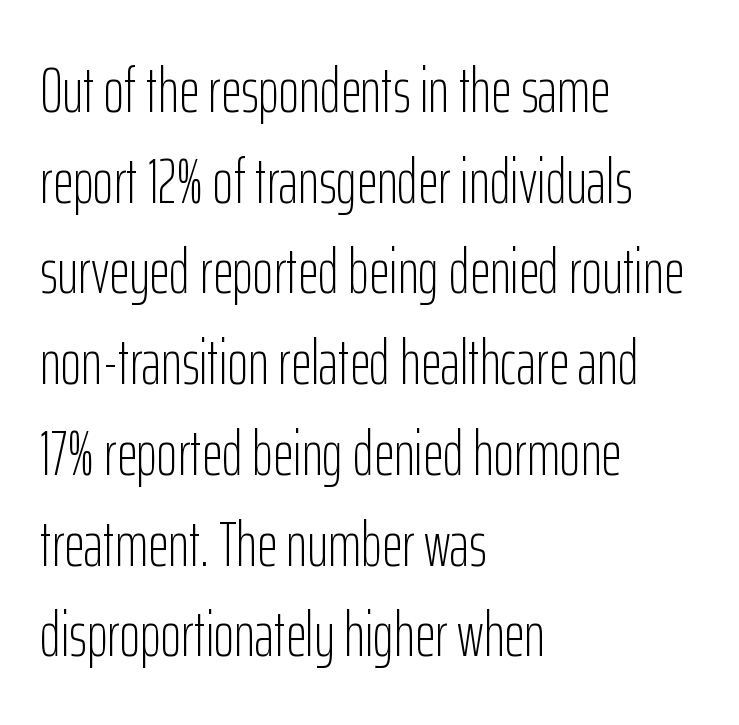
This sample has the flowing, uneven cadence of proportional lettering. How are the letters spaced? Ordinarily, with no added tracking. A normal amount of white space separates one row of letters from the next. No extra ink here — the face is not bold. The words here are not underlined. The face used here is a sans, in the tradition of grotesques and geometrics.
